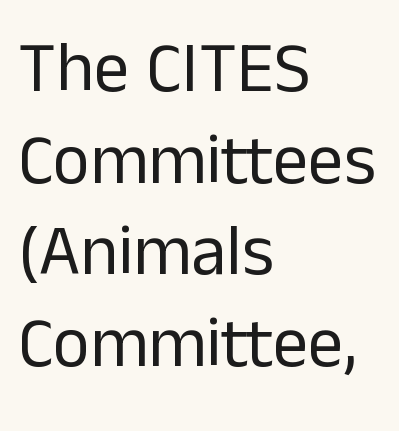
Q: Is the text bold? A: No.
Q: Is the text italic (slanted)? A: No, it is upright.
Q: Is the typeface a serif or a sans-serif typeface? A: Sans-serif.
Q: Is the text underlined? A: No.
Q: How is the paragraph aligned? A: Left-aligned.
Q: Is the spacing between letters normal or unusually wide? A: Normal.
Q: Is the spacing between lines tight, normal or loose? A: Normal.
Q: Width (condensed, normal, or wide)? A: Normal.
Q: Stroke contrast? A: Low.
Q: x-height? A: Medium.
Q: Monospaced? A: No.
